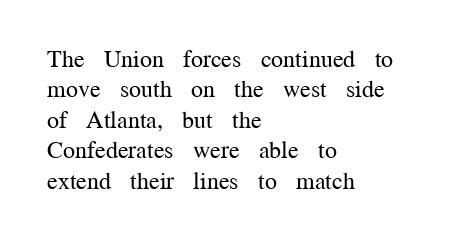
Q: Is the text bold? A: No.
Q: Is the text italic (slanted)? A: No, it is upright.
Q: Is the text underlined? A: No.
Q: How is the paragraph aligned? A: Left-aligned.
Q: Is the spacing between letters normal or unusually wide? A: Normal.
Q: Is the spacing between lines tight, normal or loose? A: Normal.
